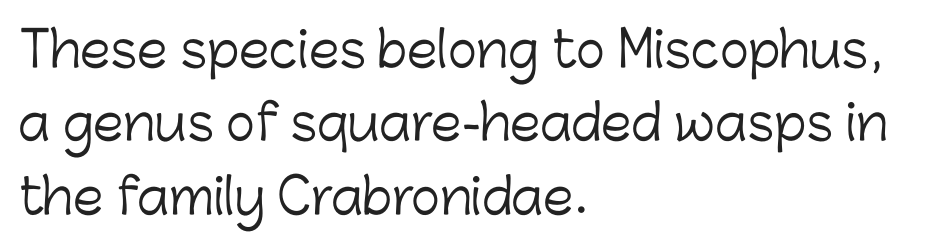
The text was rendered using a sans face with plain stroke endings. Casual observation: everything's shoved over to the left. No extra ink here — the face is not bold. Do the characters align in a grid? No, the font is proportional. The rendering keeps characters at their native spacing. A roman cut, with each character standing at attention.
